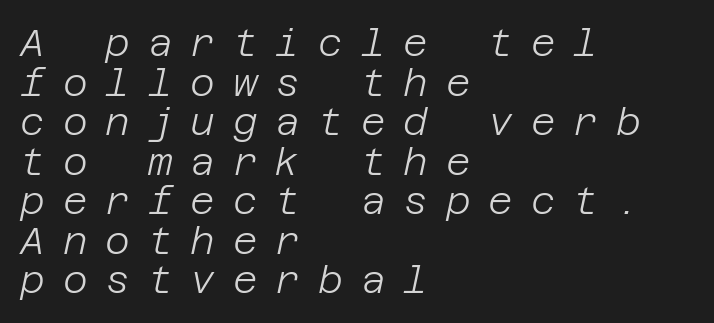
Descenders are the only things crossing below the line. No heavy texture on the line: the type isn't bold. Glyph-to-glyph distance is far greater than everyday printed text. The line-height multiplier appears low, near solid setting.
